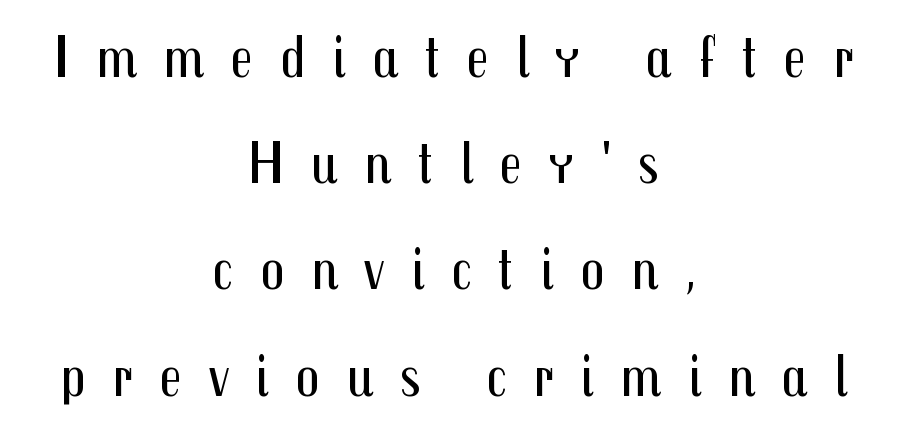
Q: Is the text bold? A: No.
Q: Is the text italic (slanted)? A: No, it is upright.
Q: Is the typeface a serif or a sans-serif typeface? A: Sans-serif.
Q: Is the text underlined? A: No.
Q: How is the paragraph aligned? A: Centered.
Q: Is the spacing between letters normal or unusually wide? A: Unusually wide.
Q: Width (condensed, normal, or wide)? A: Condensed.
Q: Stroke contrast? A: Medium.
Q: x-height? A: Medium.
Q: Monospaced? A: No.
